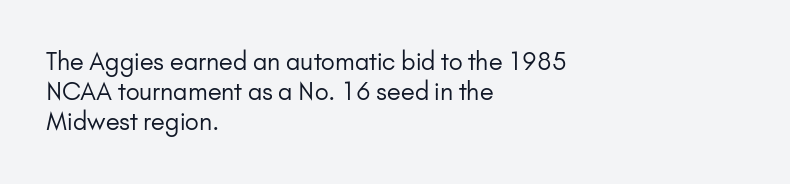
{"italic": "no", "bold": "no", "underline": "no", "align": "left", "line_spacing": "normal", "line_spacing_ratio": 1.26, "letter_spacing": "normal", "letter_spacing_em": 0.0, "glyph_px": 24}
